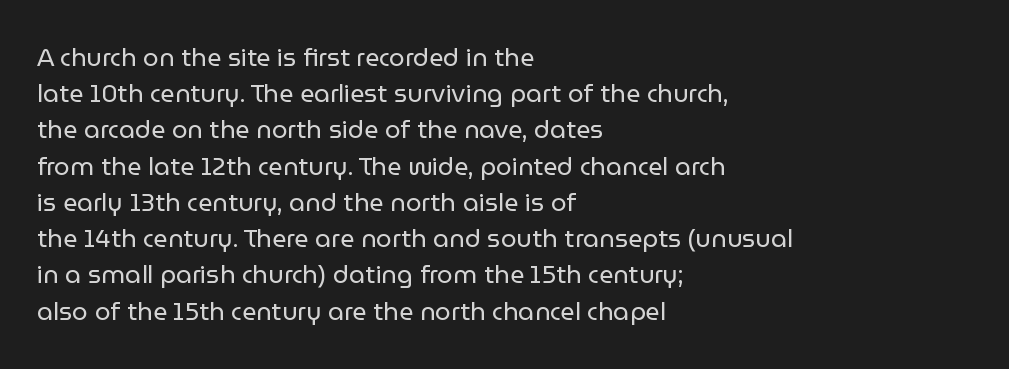
{"italic": "no", "bold": "no", "underline": "no", "align": "left", "line_spacing": "normal", "line_spacing_ratio": 1.45, "letter_spacing": "normal", "letter_spacing_em": 0.0, "glyph_px": 25}
